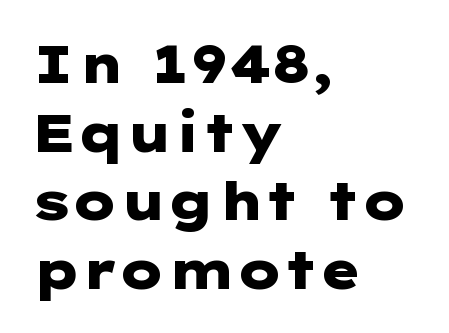
{"serif": "no", "italic": "no", "bold": "yes", "weight": "heavy", "width": "wide", "stroke_contrast": "low", "x_height": "medium", "underline": "no", "align": "left", "line_spacing": "normal", "line_spacing_ratio": 1.32, "letter_spacing": "normal", "letter_spacing_em": 0.0, "glyph_px": 52}
